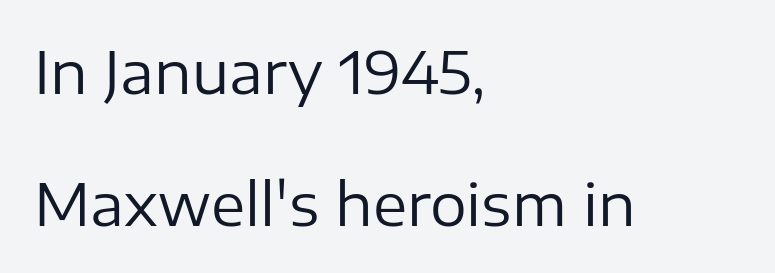
Q: Is the text bold? A: No.
Q: Is the text italic (slanted)? A: No, it is upright.
Q: Is the typeface a serif or a sans-serif typeface? A: Sans-serif.
Q: Is the text underlined? A: No.
Q: How is the paragraph aligned? A: Left-aligned.
Q: Is the spacing between letters normal or unusually wide? A: Normal.
Q: Is the spacing between lines tight, normal or loose? A: Loose.
Q: Width (condensed, normal, or wide)? A: Normal.
Q: Stroke contrast? A: Low.
Q: x-height? A: Medium.
Q: Monospaced? A: No.
